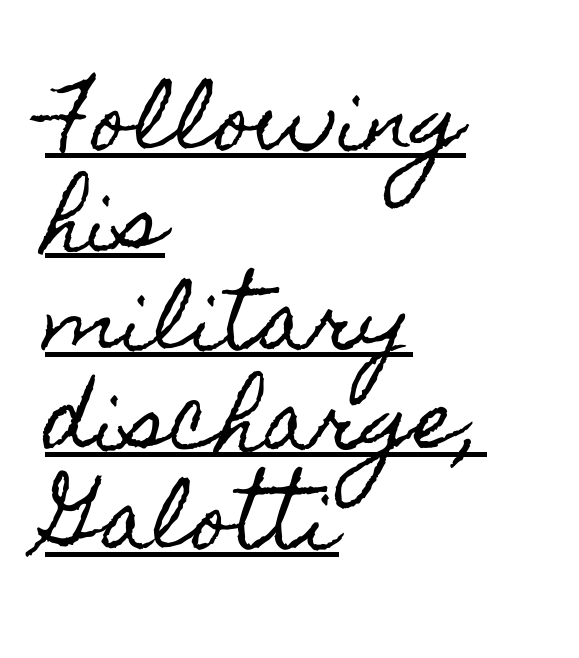
The image shows 78 px condensed type; set left-aligned, normal line spacing (1.28x), normal letter spacing, underlined; a small x-height.
